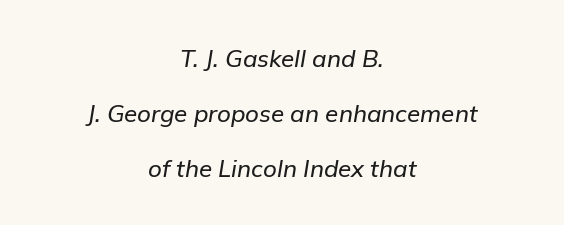
Q: Is the text italic (slanted)? A: Yes, it leans right by about 9 degrees.
Q: Is the text underlined? A: No.
Q: How is the paragraph aligned? A: Centered.
Q: Is the spacing between letters normal or unusually wide? A: Normal.
Q: Is the spacing between lines tight, normal or loose? A: Loose.
